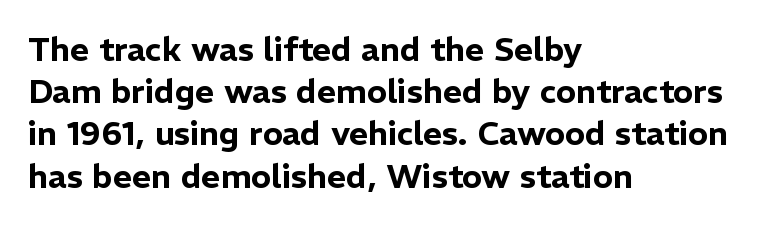
{"serif": "no", "italic": "no", "width": "normal", "stroke_contrast": "low", "x_height": "medium", "monospaced": "no", "underline": "no", "align": "left", "line_spacing": "normal", "line_spacing_ratio": 1.28, "letter_spacing": "normal", "letter_spacing_em": 0.0, "glyph_px": 33}
